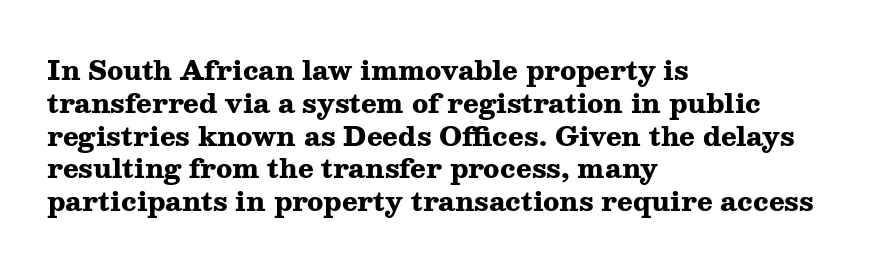
Q: Is the text bold? A: Yes.
Q: Is the text italic (slanted)? A: No, it is upright.
Q: Is the text underlined? A: No.
Q: How is the paragraph aligned? A: Left-aligned.
Q: Is the spacing between letters normal or unusually wide? A: Normal.
Q: Is the spacing between lines tight, normal or loose? A: Normal.
